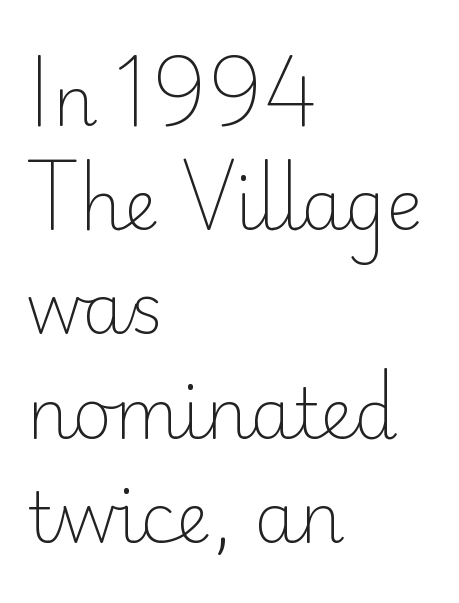
Q: Is the text bold? A: No.
Q: Is the text italic (slanted)? A: No, it is upright.
Q: Is the typeface a serif or a sans-serif typeface? A: Sans-serif.
Q: Is the text underlined? A: No.
Q: How is the paragraph aligned? A: Left-aligned.
Q: Is the spacing between letters normal or unusually wide? A: Normal.
Q: Is the spacing between lines tight, normal or loose? A: Normal.
Q: Width (condensed, normal, or wide)? A: Normal.
Q: Stroke contrast? A: Low.
Q: x-height? A: Small.
Q: Monospaced? A: No.
